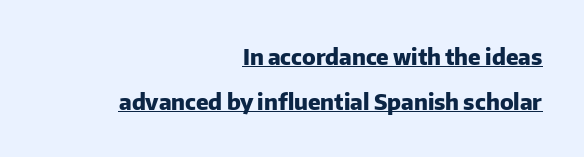
{"italic": "no", "bold": "yes", "underline": "yes", "align": "right", "line_spacing": "loose", "line_spacing_ratio": 2.03, "letter_spacing": "normal", "letter_spacing_em": 0.0, "glyph_px": 22}
